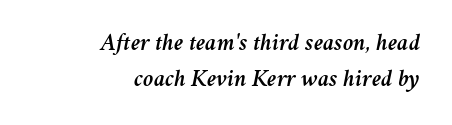
The lettering tilts uniformly, giving the passage an italic look. Students, observe: this is what conventionally led text looks like. Words appear dense and cohesive because spacing is normal. Quick note: underline off. Visually the block forms a straight wall on the right and a jagged coastline on the left.
